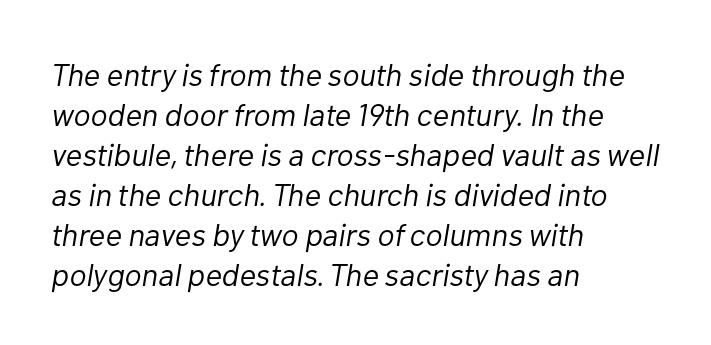
The image shows 32 px light type, italic (leaning right); set left-aligned, normal line spacing (1.25x), normal letter spacing, not underlined; low stroke contrast and a medium x-height.
